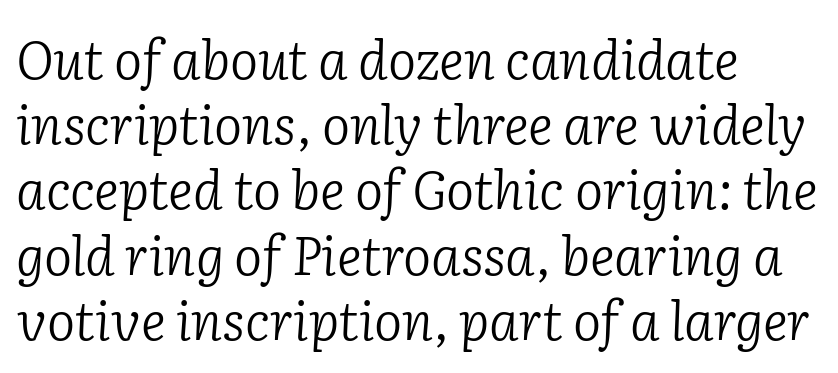
The image shows 53 px light serif type, italic (leaning right); set left-aligned, line spacing 1.23x, normal letter spacing, not underlined; low stroke contrast and a medium x-height.
